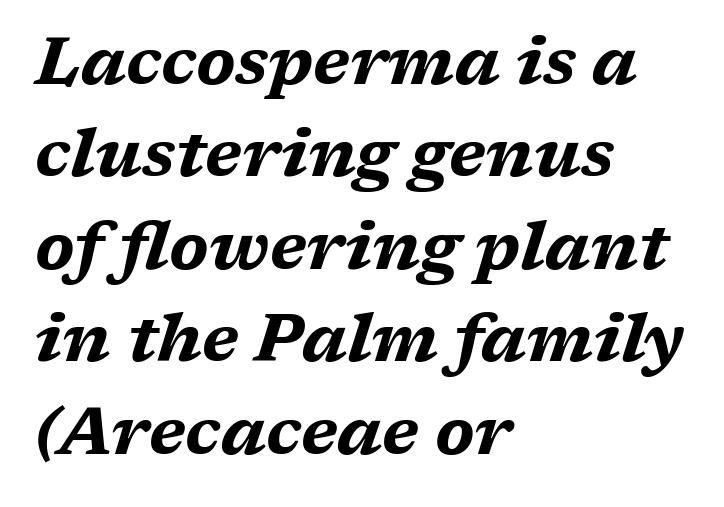
Horizontal alignment here is leftward, the default for most running prose. Strokes here are thick enough to call this a true bold. Each row of text sits above clean, open space. Vertical spacing — default. Does the lettering tilt? It does — this is italic.
